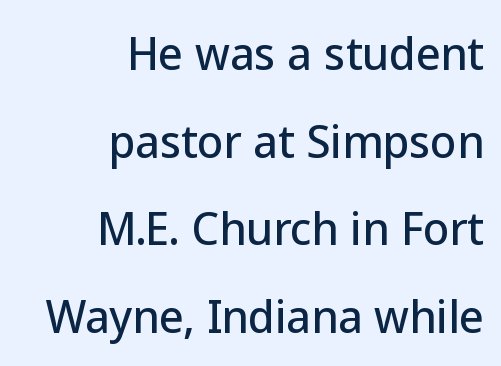
Q: Is the text italic (slanted)? A: No, it is upright.
Q: Is the typeface a serif or a sans-serif typeface? A: Sans-serif.
Q: Is the text underlined? A: No.
Q: How is the paragraph aligned? A: Right-aligned.
Q: Is the spacing between letters normal or unusually wide? A: Normal.
Q: Is the spacing between lines tight, normal or loose? A: Loose.
Q: Width (condensed, normal, or wide)? A: Normal.
Q: Stroke contrast? A: Low.
Q: x-height? A: Medium.
Q: Monospaced? A: No.
